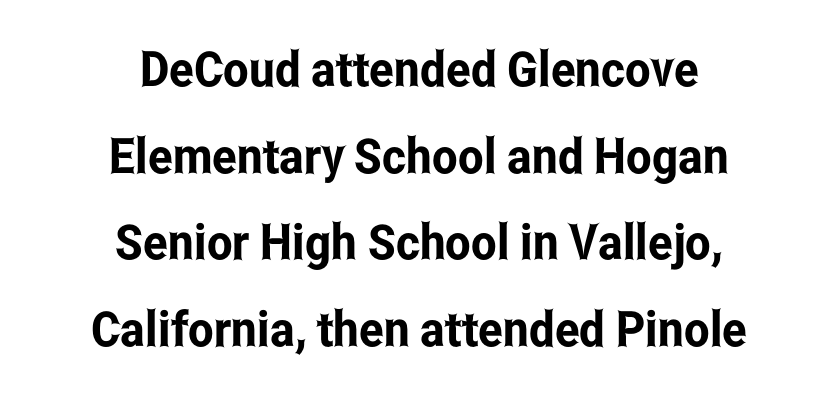
Q: Is the text italic (slanted)? A: No, it is upright.
Q: Is the typeface a serif or a sans-serif typeface? A: Sans-serif.
Q: Is the text underlined? A: No.
Q: How is the paragraph aligned? A: Centered.
Q: Is the spacing between letters normal or unusually wide? A: Normal.
Q: Width (condensed, normal, or wide)? A: Condensed.
Q: Stroke contrast? A: Low.
Q: x-height? A: Medium.
Q: Monospaced? A: No.
